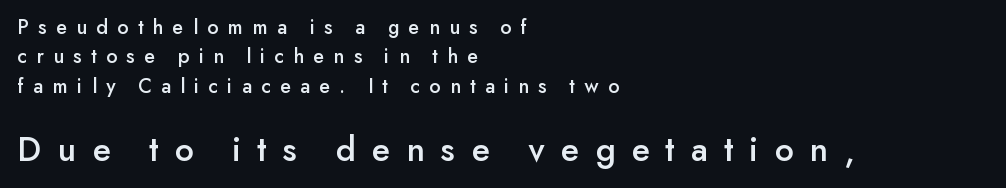
Q: Is the text italic (slanted)? A: No, it is upright.
Q: Is the typeface a serif or a sans-serif typeface? A: Sans-serif.
Q: Is the text underlined? A: No.
Q: How is the paragraph aligned? A: Left-aligned.
Q: Is the spacing between letters normal or unusually wide? A: Unusually wide.
Q: Is the spacing between lines tight, normal or loose? A: Normal.
Q: Which block of text is set in a larger size, the first (top) or the second (bottom)? A: The second (bottom) one.
Q: Width (condensed, normal, or wide)? A: Normal.
Q: Stroke contrast? A: Low.
Q: x-height? A: Small.
Q: Monospaced? A: No.
